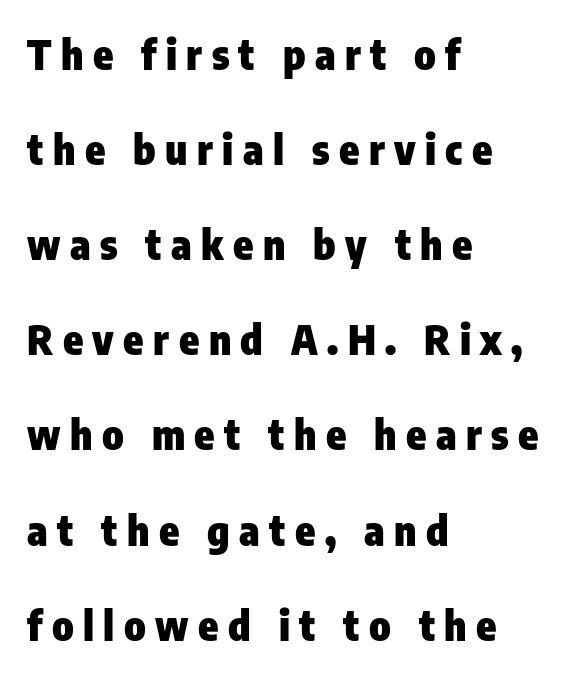
Q: Is the text bold? A: Yes.
Q: Is the text italic (slanted)? A: No, it is upright.
Q: Is the typeface a serif or a sans-serif typeface? A: Sans-serif.
Q: Is the text underlined? A: No.
Q: How is the paragraph aligned? A: Left-aligned.
Q: Is the spacing between letters normal or unusually wide? A: Unusually wide.
Q: Is the spacing between lines tight, normal or loose? A: Loose.
Q: Width (condensed, normal, or wide)? A: Condensed.
Q: Stroke contrast? A: Low.
Q: x-height? A: Medium.
Q: Monospaced? A: No.
